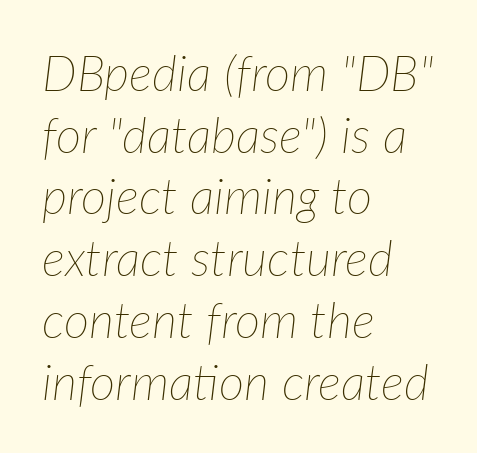
{"italic": "yes", "lean": "right", "slant_degrees": 7, "bold": "no", "weight": "thin", "width": "normal", "stroke_contrast": "low", "x_height": "medium", "monospaced": "no", "underline": "no", "align": "left", "line_spacing": "normal", "line_spacing_ratio": 1.26, "letter_spacing": "normal", "letter_spacing_em": 0.0, "glyph_px": 49}
